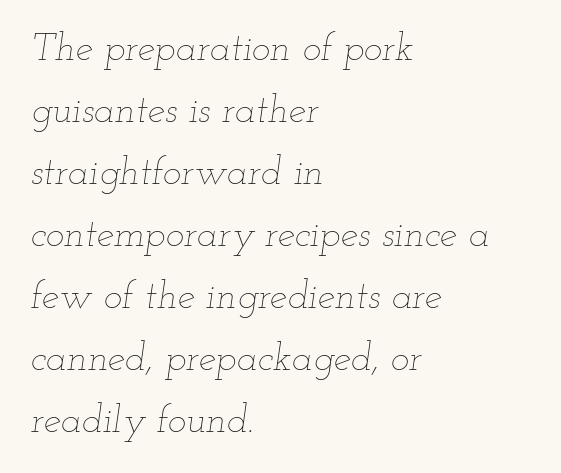
{"italic": "yes", "lean": "right", "slant_degrees": 12, "bold": "no", "weight": "thin", "width": "wide", "stroke_contrast": "low", "x_height": "small", "monospaced": "no", "underline": "no", "align": "left", "line_spacing": "normal", "line_spacing_ratio": 1.59, "letter_spacing": "normal", "letter_spacing_em": 0.0, "glyph_px": 39}
